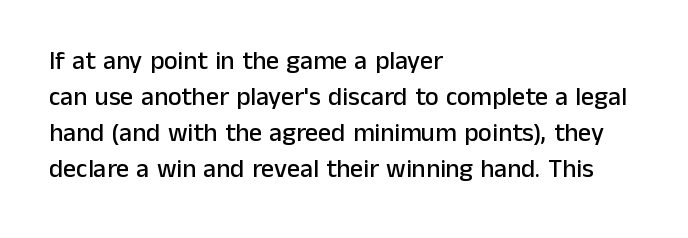
The image shows 26 px text type, upright; set left-aligned, normal line spacing (1.38x), normal letter spacing, not underlined.
